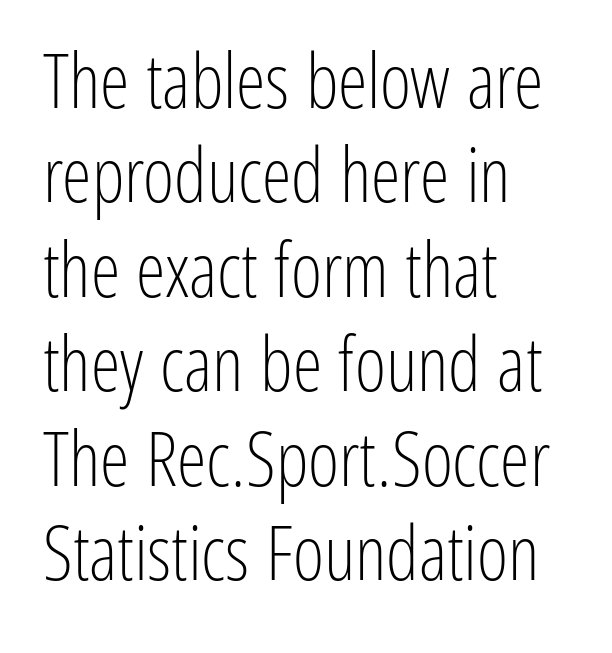
You can tell it's not italic because the verticals are truly vertical. Each word holds together tightly as a unit, with standard inter-letter gaps. The text was rendered using a sans face with plain stroke endings. The paragraph shown leans on its left margin.
